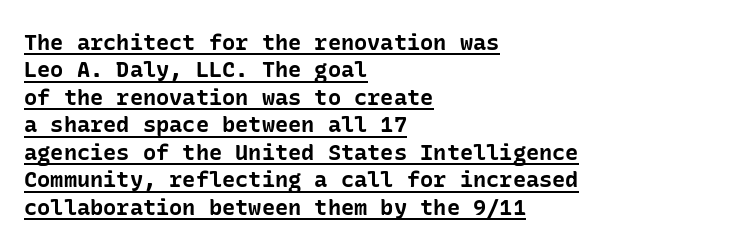
The passage shown is underscored from start to finish. The designer left line spacing at the default. The font is running at its bold setting. A typesetter would mark this as roman, not italic. The passage is arranged the way most books set body copy — flush left.
